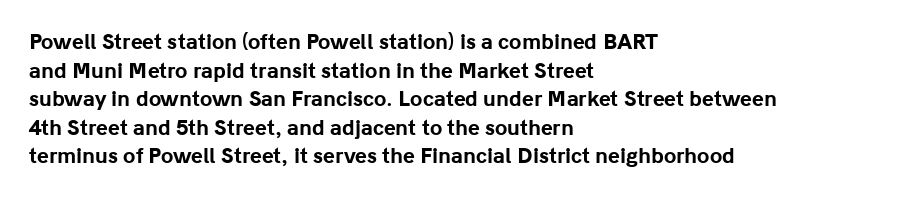
{"italic": "no", "bold": "yes", "underline": "no", "align": "left", "line_spacing": "normal", "line_spacing_ratio": 1.43, "letter_spacing": "normal", "letter_spacing_em": 0.0, "glyph_px": 20}
